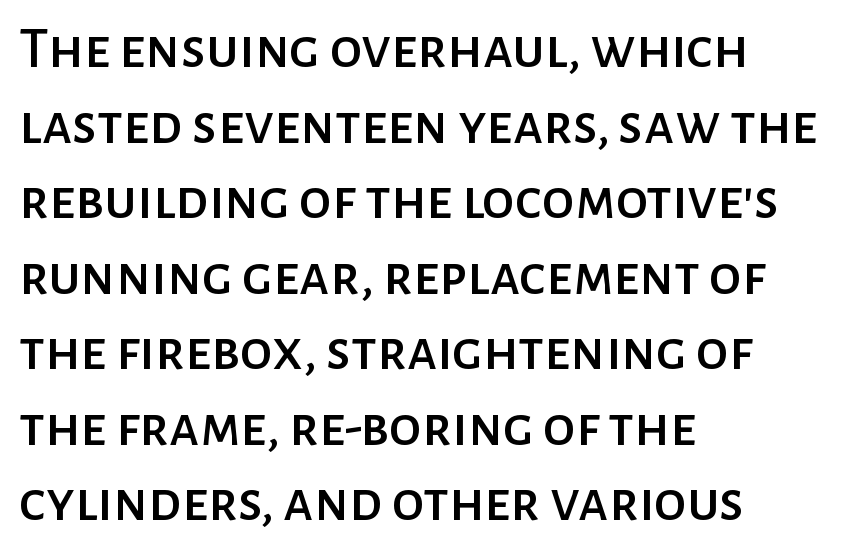
The image shows 59 px sans-serif type, upright; set left-aligned, normal line spacing (1.28x), normal letter spacing, not underlined; low stroke contrast and a medium x-height.
